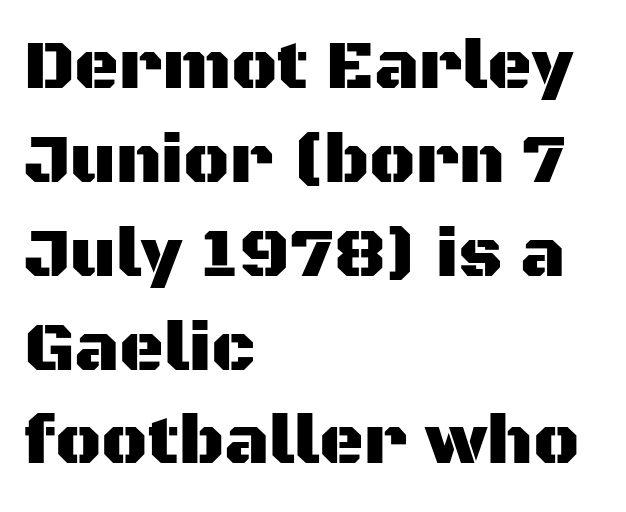
{"serif": "no", "italic": "no", "width": "normal", "stroke_contrast": "medium", "x_height": "large", "monospaced": "no", "underline": "no", "align": "left", "line_spacing": "normal", "line_spacing_ratio": 1.36, "letter_spacing": "normal", "letter_spacing_em": 0.0, "glyph_px": 69}
